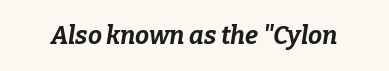
The image shows 25 px bold type, italic (leaning right); set normal letter spacing, not underlined.
